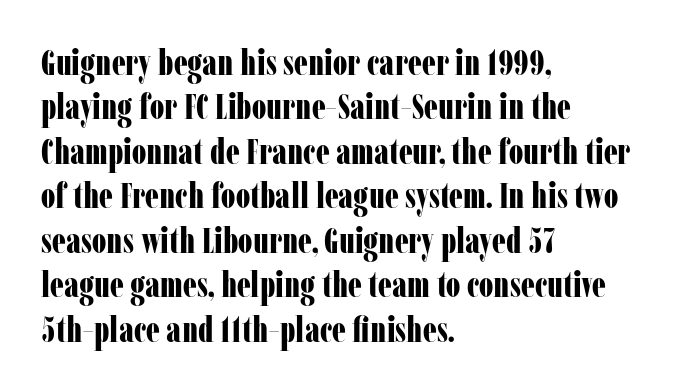
{"serif": "yes", "italic": "no", "bold": "yes", "weight": "bold", "width": "condensed", "stroke_contrast": "low", "x_height": "medium", "monospaced": "no", "underline": "no", "align": "left", "line_spacing": "normal", "line_spacing_ratio": 1.27, "letter_spacing": "normal", "letter_spacing_em": 0.0, "glyph_px": 35}
